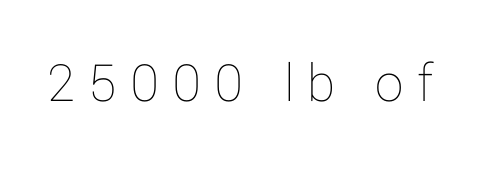
{"italic": "no", "bold": "no", "weight": "thin", "width": "normal", "stroke_contrast": "low", "x_height": "medium", "monospaced": "no", "underline": "no", "letter_spacing": "wide", "letter_spacing_em": 0.23, "glyph_px": 57}
